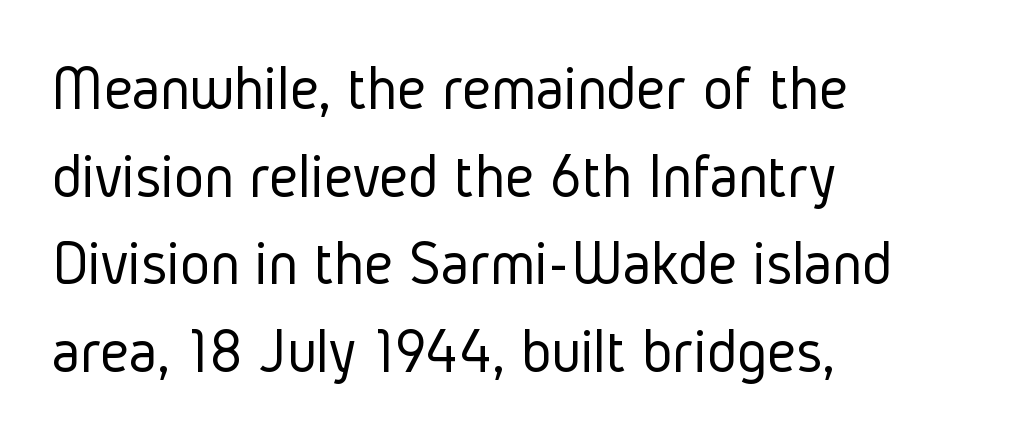
Weight: in the light-to-regular range. What kind of face is this? One without serifs — a sans. A roman cut, with each character standing at attention. Leading matches the norm, producing a regular column. Short and long lines alike share a common starting point at left. The horizontal fit of the characters is conventional and even.
